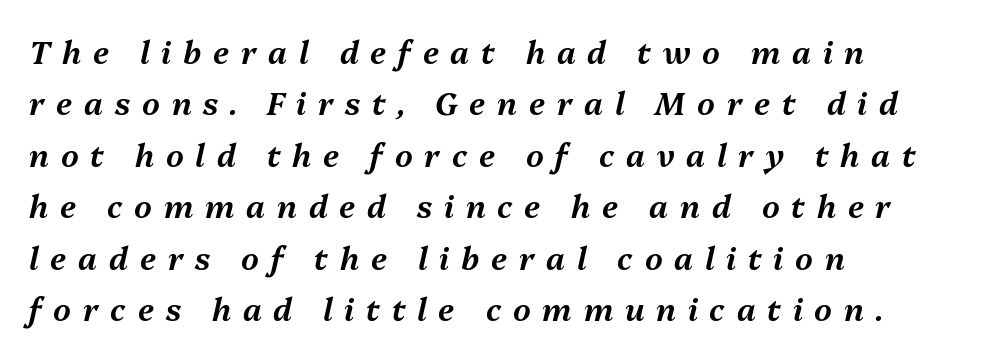
Q: Is the text italic (slanted)? A: Yes, it leans right by about 13 degrees.
Q: Is the text underlined? A: No.
Q: How is the paragraph aligned? A: Left-aligned.
Q: Is the spacing between letters normal or unusually wide? A: Unusually wide.
Q: Is the spacing between lines tight, normal or loose? A: Normal.
Q: Width (condensed, normal, or wide)? A: Normal.
Q: Stroke contrast? A: Medium.
Q: x-height? A: Medium.
Q: Monospaced? A: No.
